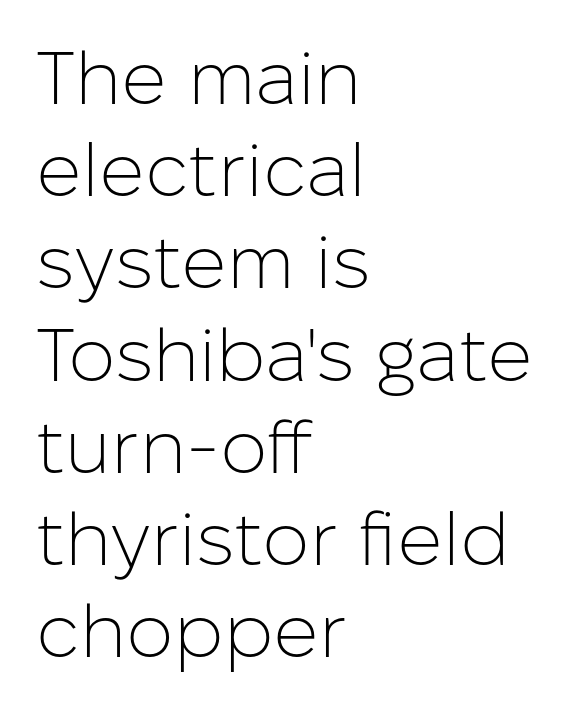
Q: Is the text bold? A: No.
Q: Is the text italic (slanted)? A: No, it is upright.
Q: Is the typeface a serif or a sans-serif typeface? A: Sans-serif.
Q: Is the text underlined? A: No.
Q: How is the paragraph aligned? A: Left-aligned.
Q: Is the spacing between letters normal or unusually wide? A: Normal.
Q: Width (condensed, normal, or wide)? A: Normal.
Q: Stroke contrast? A: Low.
Q: x-height? A: Medium.
Q: Monospaced? A: No.
